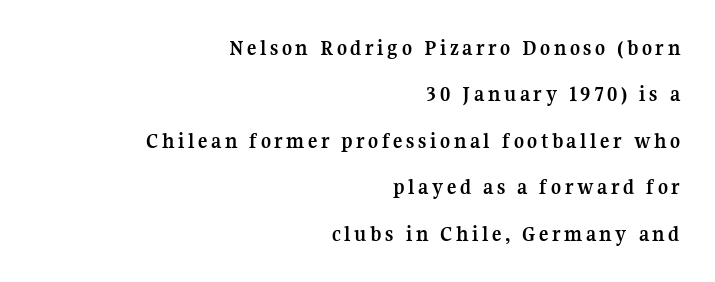
Beneath every word, the page is bare. Set as a true bold cut, around the 700 mark. Vertical strokes here are truly vertical. The line-height multiplier appears high, well above default.
